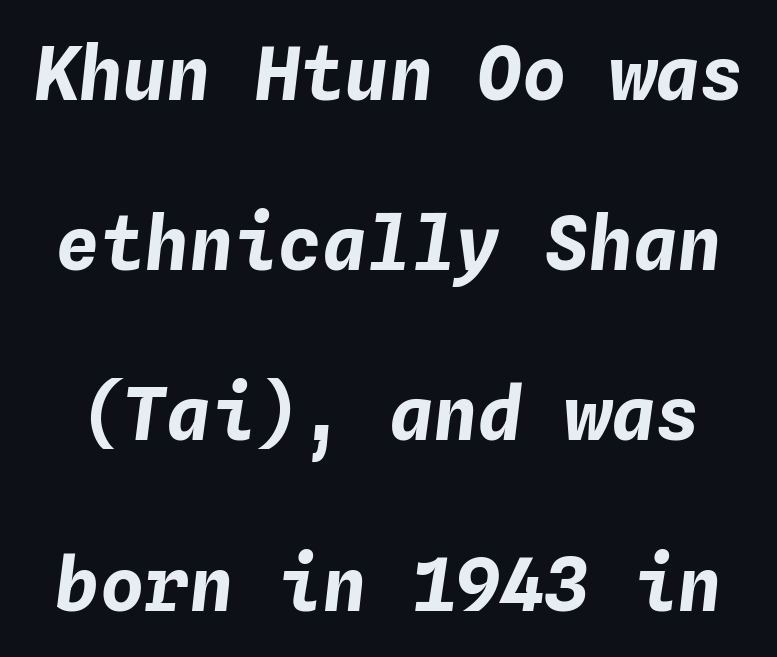
Q: Is the text bold? A: Yes.
Q: Is the text italic (slanted)? A: Yes, it leans right by about 4 degrees.
Q: Is the text underlined? A: No.
Q: Is the spacing between letters normal or unusually wide? A: Normal.
Q: Is the spacing between lines tight, normal or loose? A: Loose.
Q: Width (condensed, normal, or wide)? A: Normal.
Q: Stroke contrast? A: Low.
Q: x-height? A: Medium.
Q: Monospaced? A: Yes.
